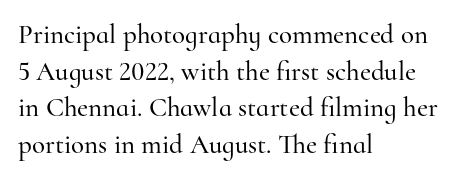
The image shows 27 px text type, upright; set left-aligned, normal line spacing (1.36x), normal letter spacing, not underlined.
